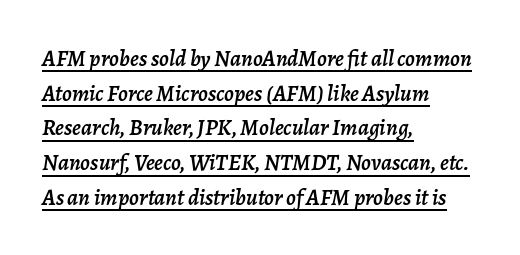
{"italic": "yes", "lean": "right", "slant_degrees": 7, "underline": "yes", "align": "left", "line_spacing": "normal", "line_spacing_ratio": 1.51, "letter_spacing": "normal", "letter_spacing_em": 0.0, "glyph_px": 23}
